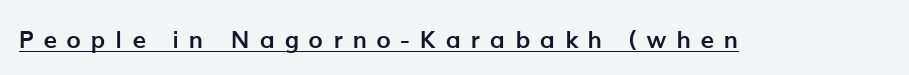
{"italic": "no", "bold": "yes", "underline": "yes", "letter_spacing": "wide", "letter_spacing_em": 0.42, "glyph_px": 24}
